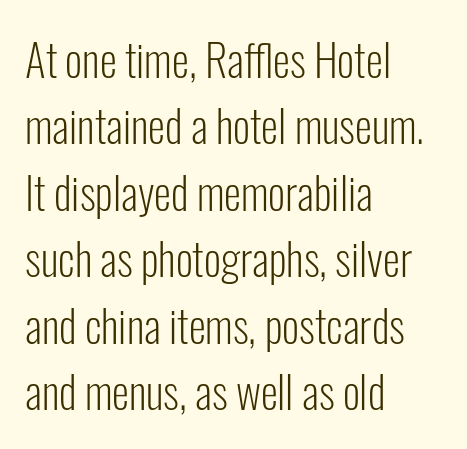
The image shows 44 px light, condensed sans-serif type, upright; set left-aligned, normal line spacing (1.51x), normal letter spacing, not underlined; low stroke contrast and a medium x-height.
